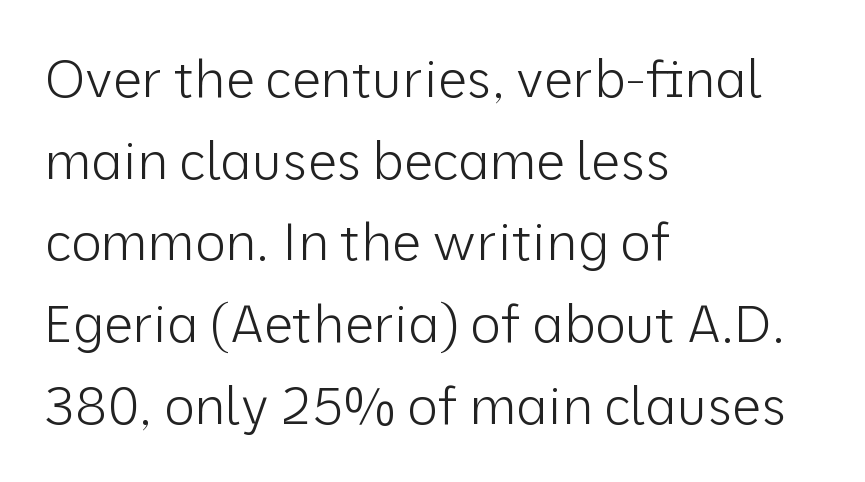
{"serif": "no", "italic": "no", "bold": "no", "weight": "light", "width": "normal", "stroke_contrast": "low", "x_height": "medium", "monospaced": "no", "underline": "no", "align": "left", "line_spacing": "normal", "line_spacing_ratio": 1.57, "letter_spacing": "normal", "letter_spacing_em": 0.0, "glyph_px": 52}
